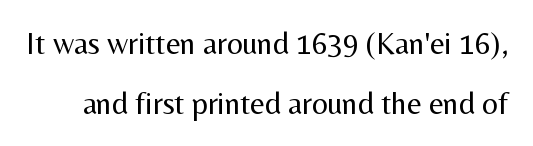
The image shows 31 px regular-weight sans-serif type, upright; set loose line spacing (1.93x), normal letter spacing, not underlined; medium stroke contrast and a medium x-height.
